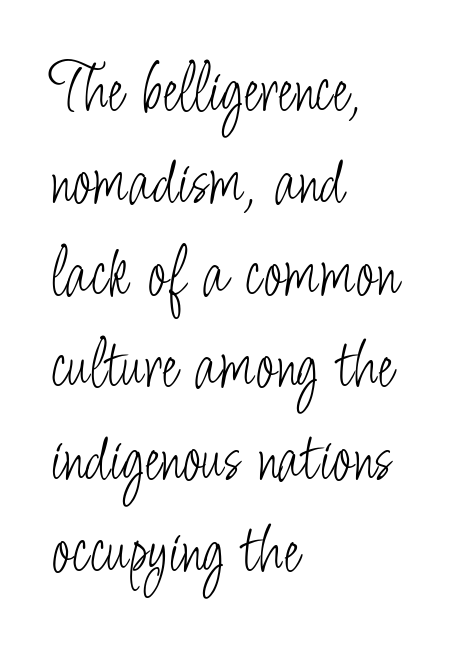
The image shows 72 px light, condensed sans-serif type; set left-aligned, normal line spacing (1.28x), normal letter spacing, not underlined; low stroke contrast and a small x-height.
